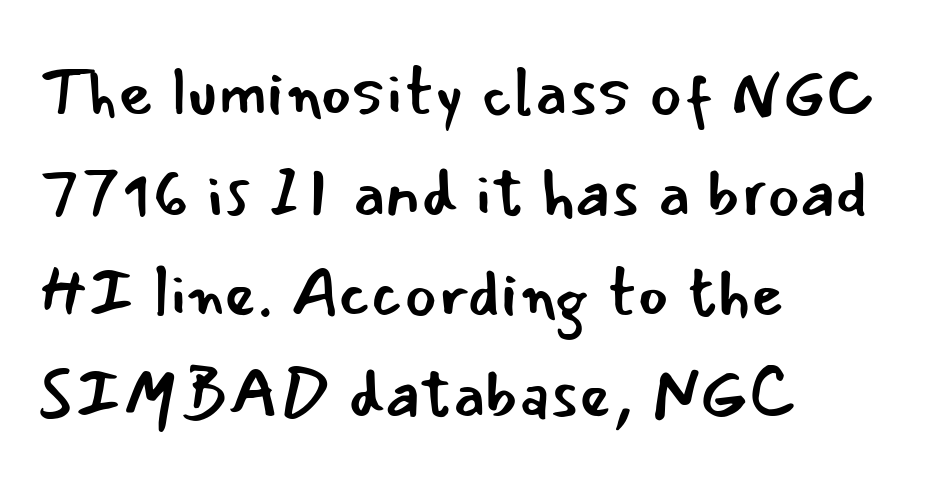
The image shows 68 px regular-weight sans-serif type, upright; set left-aligned, normal line spacing (1.48x), normal letter spacing, not underlined; low stroke contrast and a small x-height.
